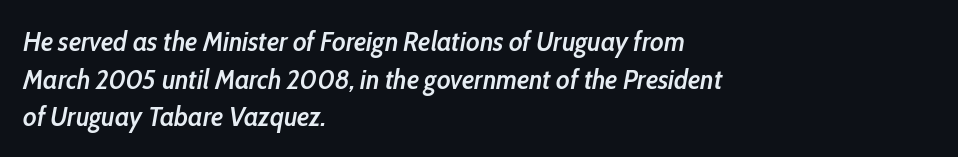
The passage shown is semibold, sitting just below true bold. The whole block is typeset with a tilt. This sample uses plain, unmodified letter spacing. Short and long lines alike share a common starting point at left. How would I describe the line gaps? Plain and ordinary.
